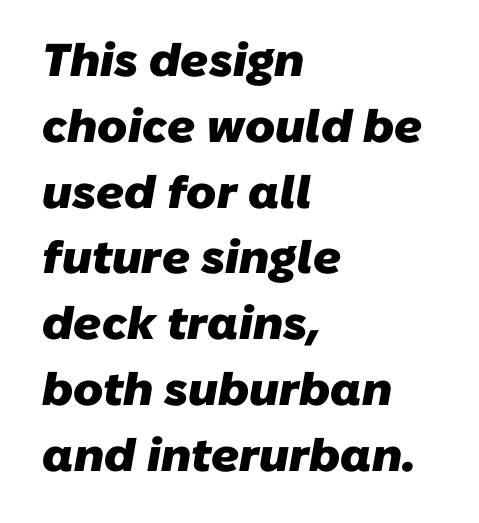
Q: Is the text bold? A: Yes.
Q: Is the typeface a serif or a sans-serif typeface? A: Sans-serif.
Q: Is the text underlined? A: No.
Q: How is the paragraph aligned? A: Left-aligned.
Q: Is the spacing between letters normal or unusually wide? A: Normal.
Q: Is the spacing between lines tight, normal or loose? A: Normal.
Q: Width (condensed, normal, or wide)? A: Normal.
Q: Stroke contrast? A: Low.
Q: x-height? A: Medium.
Q: Monospaced? A: No.
